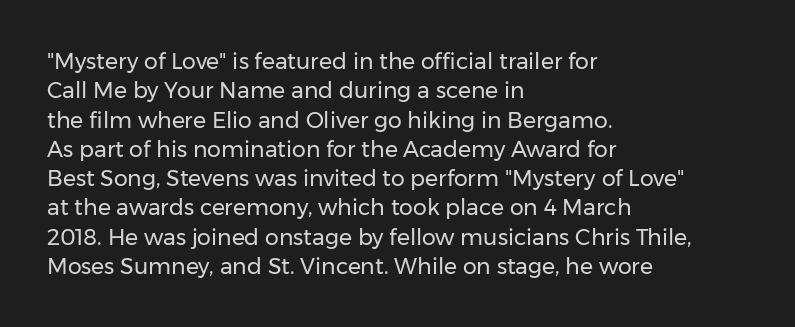
The image shows 22 px text type, upright; set left-aligned, normal line spacing (1.33x), normal letter spacing, not underlined.
